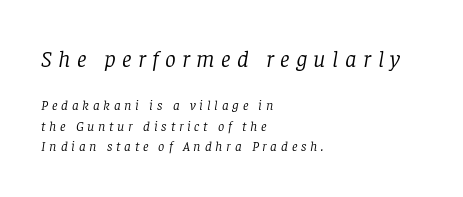
The image shows 24 px text type, italic (leaning right); set left-aligned, normal line spacing (1.46x), unusually wide letter spacing (+0.27 em), not underlined; the first (top) block is 1.71x larger.
